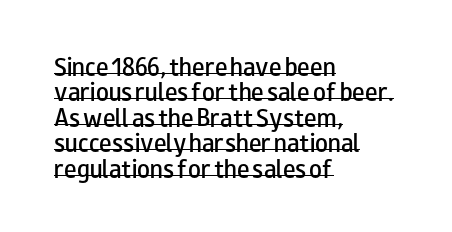
The image shows 21 px text type, upright; set left-aligned, line spacing 1.21x, normal letter spacing, underlined.
